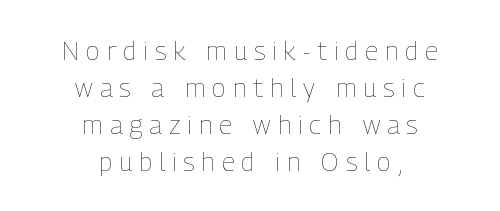
{"italic": "no", "bold": "no", "underline": "no", "align": "center", "line_spacing": "normal", "line_spacing_ratio": 1.42, "letter_spacing": "wide", "letter_spacing_em": 0.27, "glyph_px": 26}
